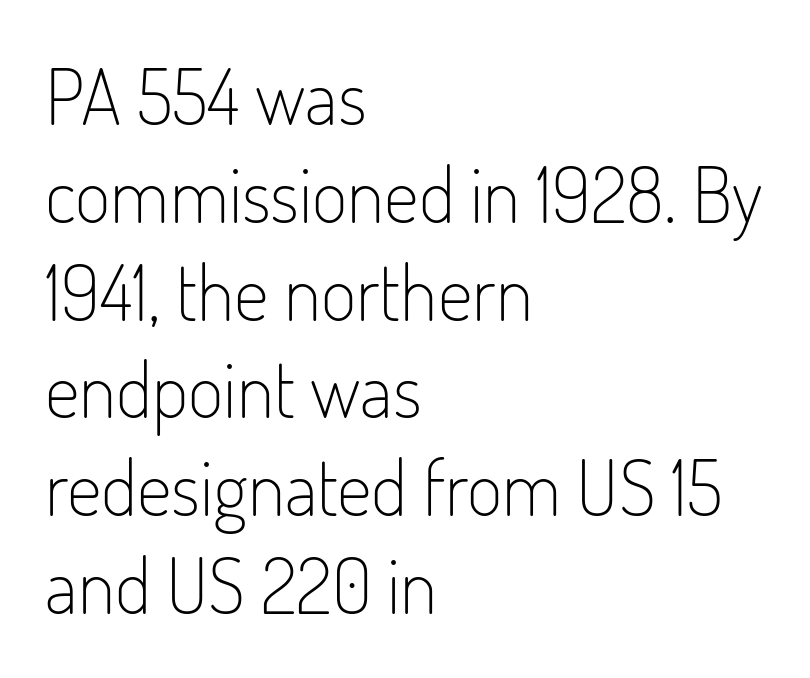
The image shows 77 px light, condensed sans-serif type, upright; set left-aligned, normal line spacing (1.27x), normal letter spacing, not underlined; low stroke contrast and a small x-height.
